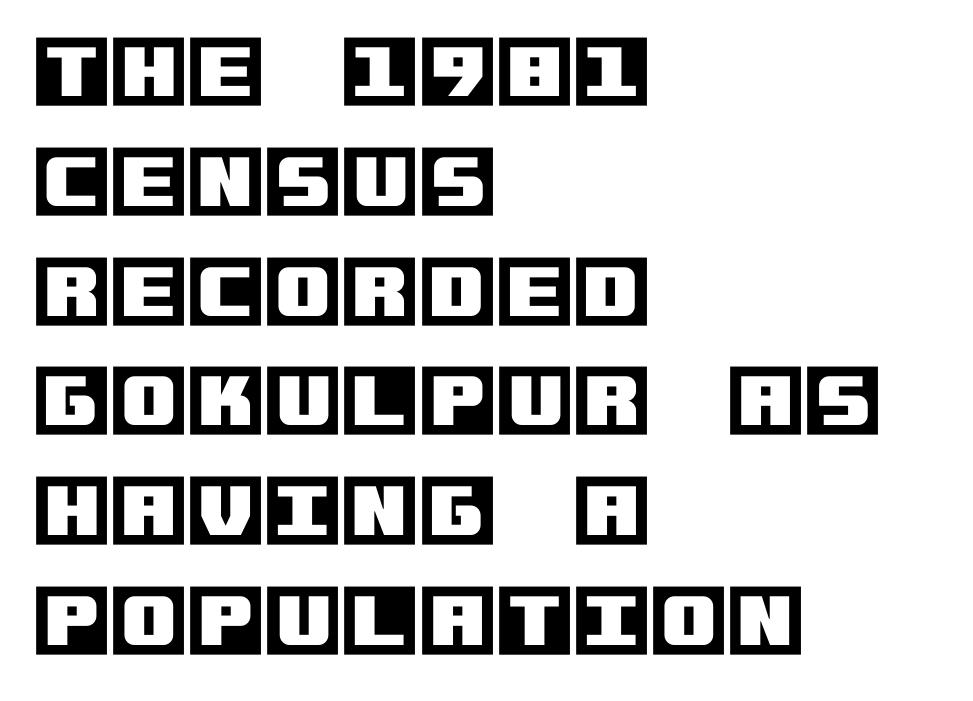
Q: Is the text italic (slanted)? A: No, it is upright.
Q: Is the text underlined? A: No.
Q: How is the paragraph aligned? A: Left-aligned.
Q: Is the spacing between letters normal or unusually wide? A: Normal.
Q: Is the spacing between lines tight, normal or loose? A: Normal.
Q: Width (condensed, normal, or wide)? A: Normal.
Q: x-height? A: Large.
